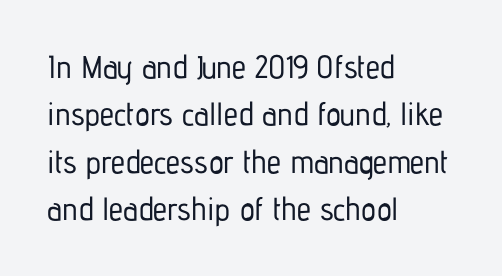
{"serif": "no", "italic": "no", "width": "condensed", "stroke_contrast": "low", "x_height": "medium", "monospaced": "no", "underline": "no", "align": "left", "line_spacing": "normal", "line_spacing_ratio": 1.48, "letter_spacing": "normal", "letter_spacing_em": 0.0, "glyph_px": 32}
